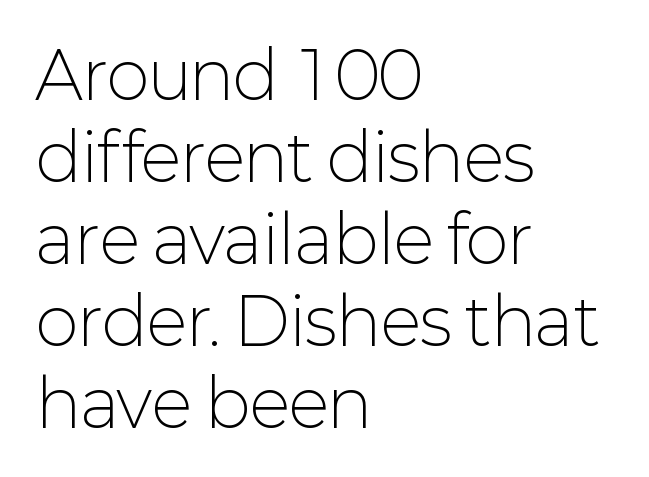
These lines are rendered in a variable-pitch font. Nothing sits at the stroke ends, so this counts as sans-serif. Check the space under the baseline: it is left empty. Upright lettering throughout.
